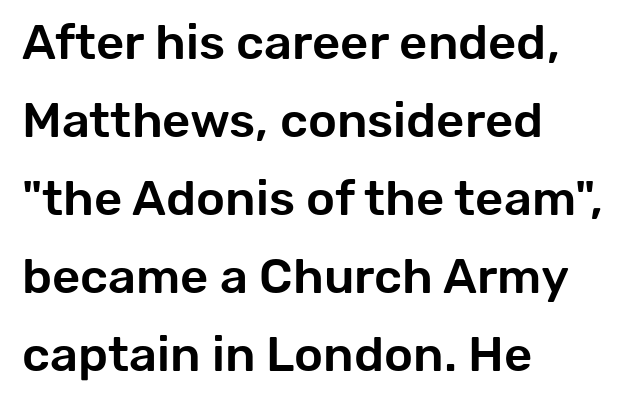
Q: Is the text italic (slanted)? A: No, it is upright.
Q: Is the typeface a serif or a sans-serif typeface? A: Sans-serif.
Q: Is the text underlined? A: No.
Q: How is the paragraph aligned? A: Left-aligned.
Q: Is the spacing between letters normal or unusually wide? A: Normal.
Q: Is the spacing between lines tight, normal or loose? A: Normal.
Q: Width (condensed, normal, or wide)? A: Normal.
Q: Stroke contrast? A: Low.
Q: x-height? A: Medium.
Q: Monospaced? A: No.
